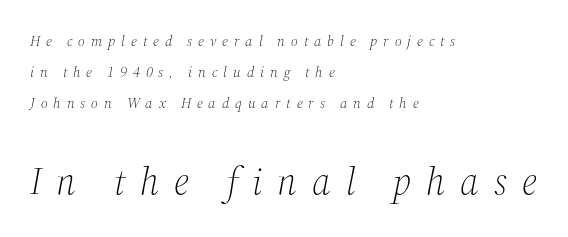
{"serif": "yes", "italic": "yes", "lean": "right", "slant_degrees": 12, "bold": "no", "weight": "light", "width": "normal", "stroke_contrast": "medium", "x_height": "medium", "monospaced": "no", "underline": "no", "align": "left", "line_spacing": "loose", "line_spacing_ratio": 2.07, "letter_spacing": "wide", "letter_spacing_em": 0.39, "larger_block": "second", "size_ratio": 2.53, "glyph_px": 38}
